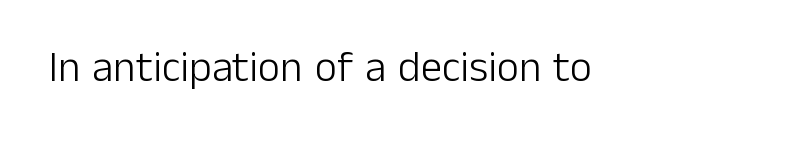
The image shows 43 px light sans-serif type, upright; set normal letter spacing, not underlined; low stroke contrast and a medium x-height.
